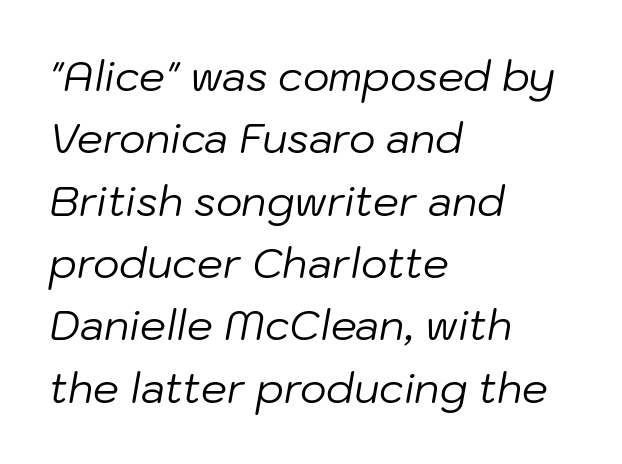
No extra ink here — the face is not bold. The ragged edge is on the right, which tells us the setting is flush left. Is this a fixed-width face? No — the glyphs have proportional, varying widths. The letters sit at their default tracking, neither squeezed nor spread. Beneath every word, the page is bare.
